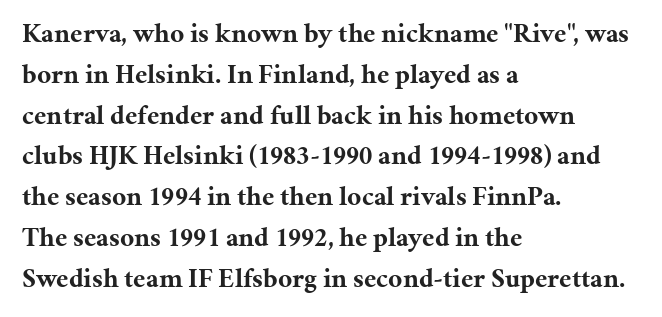
Q: Is the text bold? A: Yes.
Q: Is the text italic (slanted)? A: No, it is upright.
Q: Is the text underlined? A: No.
Q: How is the paragraph aligned? A: Left-aligned.
Q: Is the spacing between letters normal or unusually wide? A: Normal.
Q: Is the spacing between lines tight, normal or loose? A: Normal.
